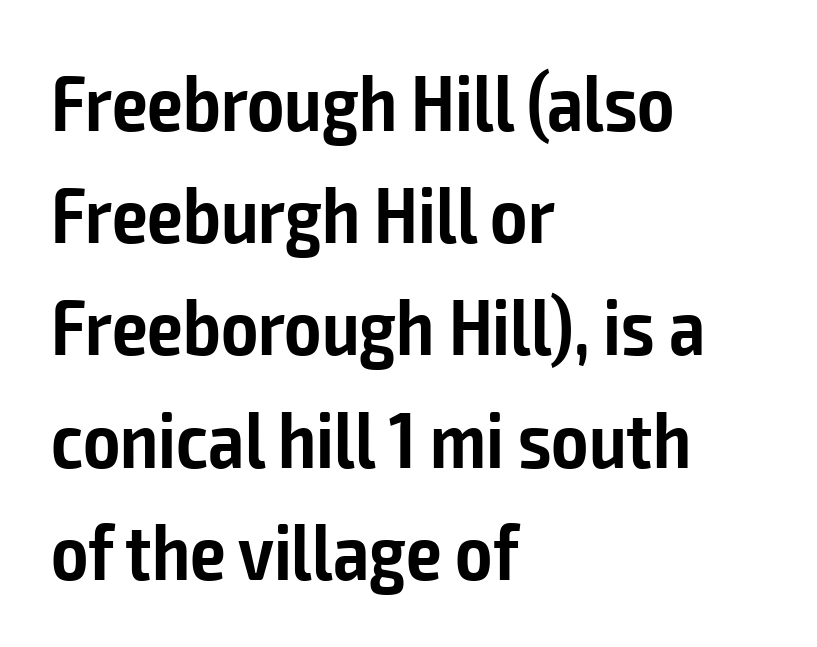
The image shows 79 px semibold, condensed sans-serif type, upright; set left-aligned, normal line spacing (1.42x), normal letter spacing, not underlined; low stroke contrast and a medium x-height.
